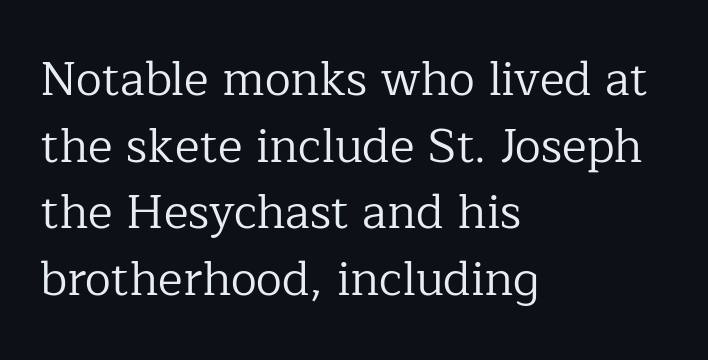
{"serif": "yes", "italic": "no", "bold": "no", "weight": "regular", "width": "normal", "stroke_contrast": "low", "x_height": "medium", "monospaced": "no", "underline": "no", "align": "left", "line_spacing": "normal", "line_spacing_ratio": 1.42, "letter_spacing": "normal", "letter_spacing_em": 0.0, "glyph_px": 47}
